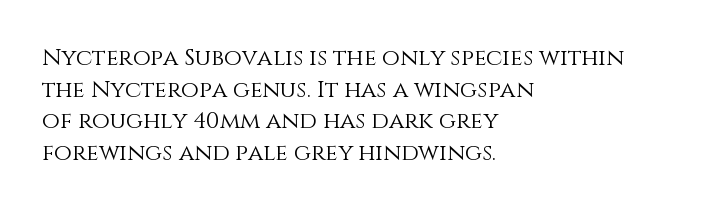
{"italic": "no", "bold": "no", "underline": "no", "align": "left", "line_spacing": "normal", "line_spacing_ratio": 1.37, "letter_spacing": "normal", "letter_spacing_em": 0.0, "glyph_px": 23}
